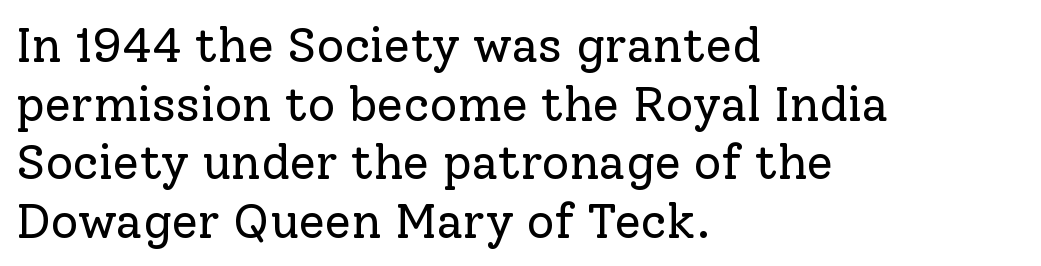
Q: Is the text bold? A: No.
Q: Is the text italic (slanted)? A: No, it is upright.
Q: Is the typeface a serif or a sans-serif typeface? A: Serif.
Q: Is the text underlined? A: No.
Q: How is the paragraph aligned? A: Left-aligned.
Q: Is the spacing between letters normal or unusually wide? A: Normal.
Q: Width (condensed, normal, or wide)? A: Normal.
Q: Stroke contrast? A: Low.
Q: x-height? A: Medium.
Q: Monospaced? A: No.
